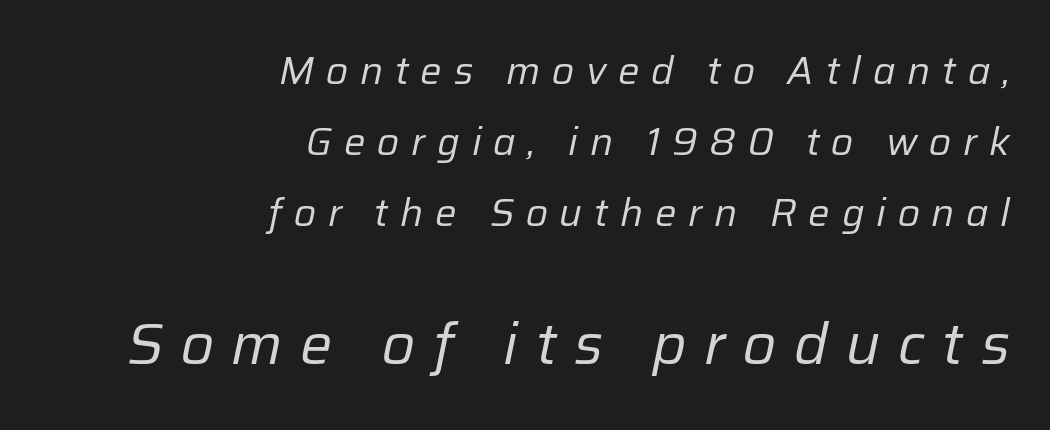
{"italic": "yes", "lean": "right", "slant_degrees": 12, "bold": "no", "weight": "regular", "width": "normal", "stroke_contrast": "low", "x_height": "medium", "monospaced": "no", "underline": "no", "align": "right", "line_spacing_ratio": 1.87, "letter_spacing": "wide", "letter_spacing_em": 0.31, "larger_block": "second", "size_ratio": 1.5, "glyph_px": 57}
